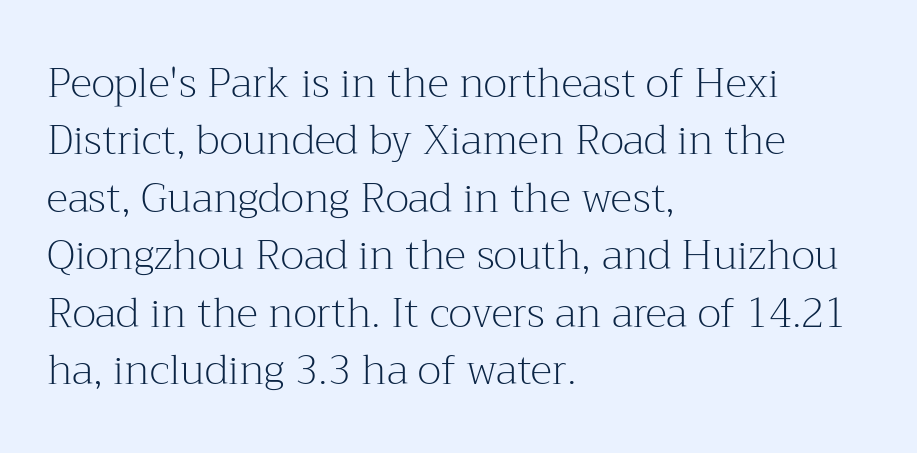
{"serif": "yes", "italic": "no", "bold": "no", "weight": "light", "width": "normal", "stroke_contrast": "medium", "x_height": "medium", "monospaced": "no", "underline": "no", "align": "left", "line_spacing": "normal", "line_spacing_ratio": 1.4, "letter_spacing": "normal", "letter_spacing_em": 0.0, "glyph_px": 41}
